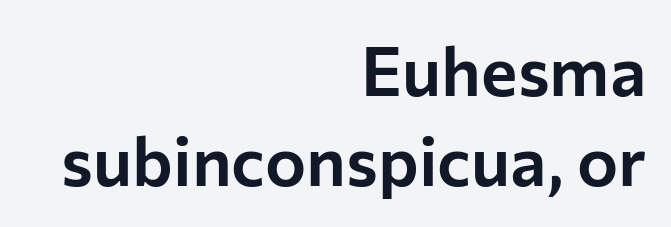
Q: Is the text italic (slanted)? A: No, it is upright.
Q: Is the typeface a serif or a sans-serif typeface? A: Sans-serif.
Q: Is the text underlined? A: No.
Q: How is the paragraph aligned? A: Right-aligned.
Q: Is the spacing between letters normal or unusually wide? A: Normal.
Q: Is the spacing between lines tight, normal or loose? A: Normal.
Q: Width (condensed, normal, or wide)? A: Normal.
Q: Stroke contrast? A: Low.
Q: x-height? A: Medium.
Q: Monospaced? A: No.
